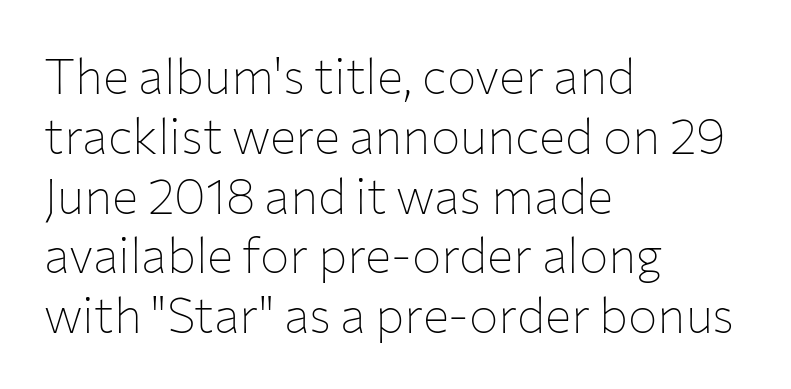
Q: Is the text bold? A: No.
Q: Is the text italic (slanted)? A: No, it is upright.
Q: Is the typeface a serif or a sans-serif typeface? A: Sans-serif.
Q: Is the text underlined? A: No.
Q: How is the paragraph aligned? A: Left-aligned.
Q: Is the spacing between letters normal or unusually wide? A: Normal.
Q: Width (condensed, normal, or wide)? A: Normal.
Q: Stroke contrast? A: Low.
Q: x-height? A: Medium.
Q: Monospaced? A: No.
